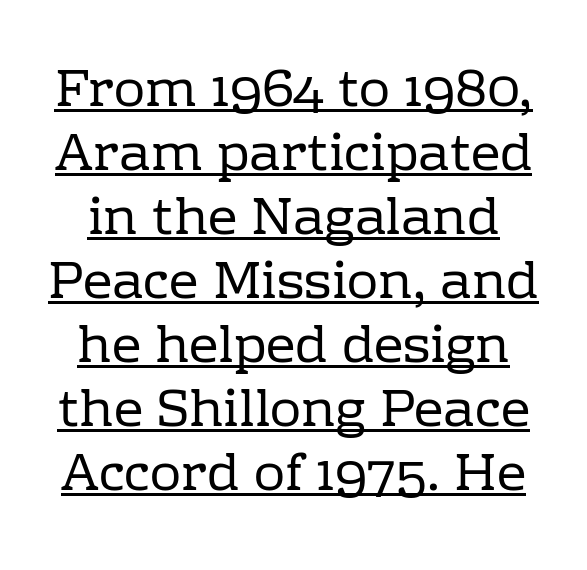
Each letter's strokes conclude with small projecting serifs. Each stroke keeps to a modest, everyday thickness or less. Does extra space separate the letters? No, they use regular spacing. The lettering stays uniformly vertical, giving the passage a roman look.
